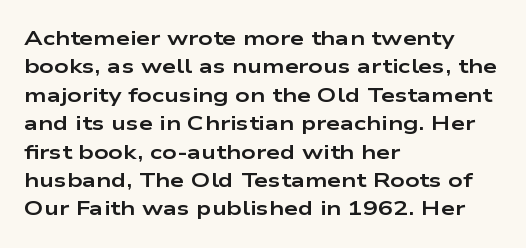
The image shows 20 px bold type, upright; set left-aligned, normal line spacing (1.42x), normal letter spacing, not underlined.
